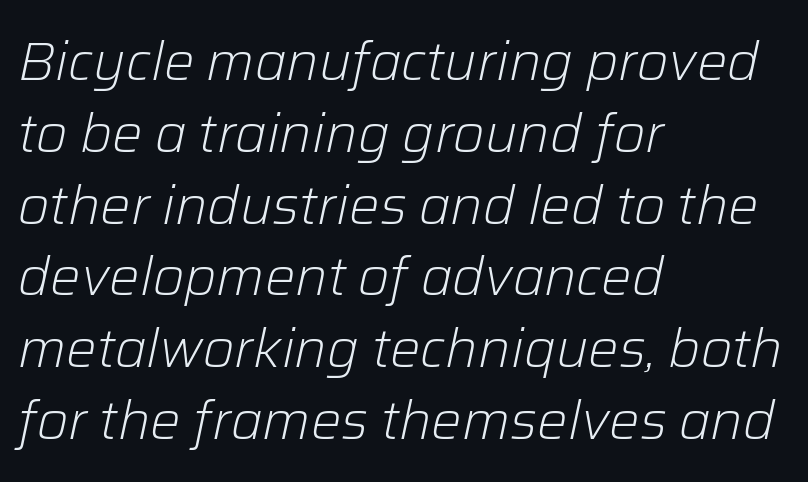
Q: Is the text bold? A: No.
Q: Is the text italic (slanted)? A: Yes, it leans right by about 12 degrees.
Q: Is the text underlined? A: No.
Q: How is the paragraph aligned? A: Left-aligned.
Q: Is the spacing between letters normal or unusually wide? A: Normal.
Q: Is the spacing between lines tight, normal or loose? A: Normal.
Q: Width (condensed, normal, or wide)? A: Normal.
Q: Stroke contrast? A: Low.
Q: x-height? A: Medium.
Q: Monospaced? A: No.
